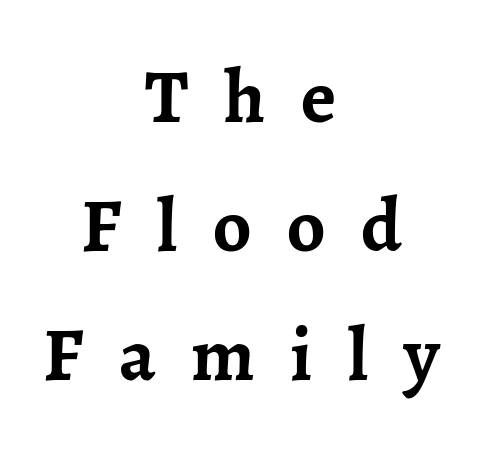
Q: Is the text bold? A: Yes.
Q: Is the text italic (slanted)? A: No, it is upright.
Q: Is the typeface a serif or a sans-serif typeface? A: Serif.
Q: Is the text underlined? A: No.
Q: How is the paragraph aligned? A: Centered.
Q: Is the spacing between letters normal or unusually wide? A: Unusually wide.
Q: Is the spacing between lines tight, normal or loose? A: Normal.
Q: Width (condensed, normal, or wide)? A: Normal.
Q: Stroke contrast? A: Low.
Q: x-height? A: Medium.
Q: Monospaced? A: No.
